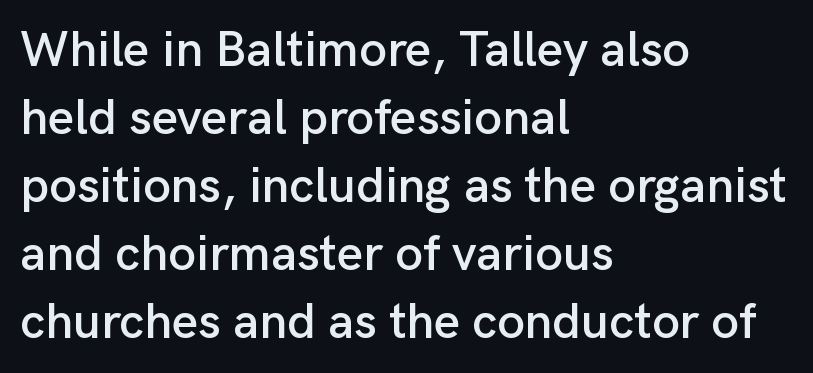
Clear beneath every line of the passage. The face used here is a sans, in the tradition of grotesques and geometrics. This sample has the flowing, uneven cadence of proportional lettering. Short note: letters normally spaced. Italic? Not at all — the glyphs are vertical. Each line starts at the same left margin while the right side varies.
